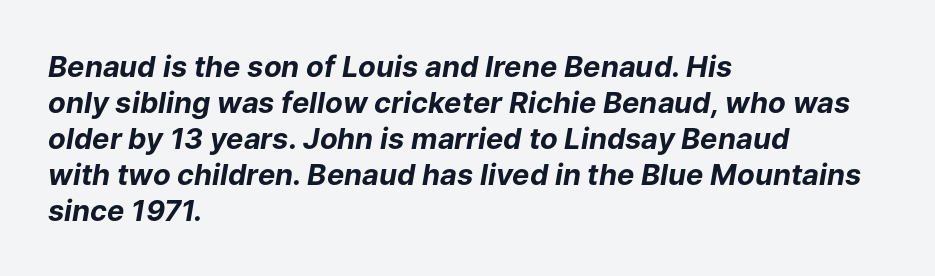
Is the letter spacing exaggerated? No — it looks like the ordinary default. Quick note: italic. Caption: bold face, heavy strokes. Every row of glyphs begins at an identical x-position on the left.
